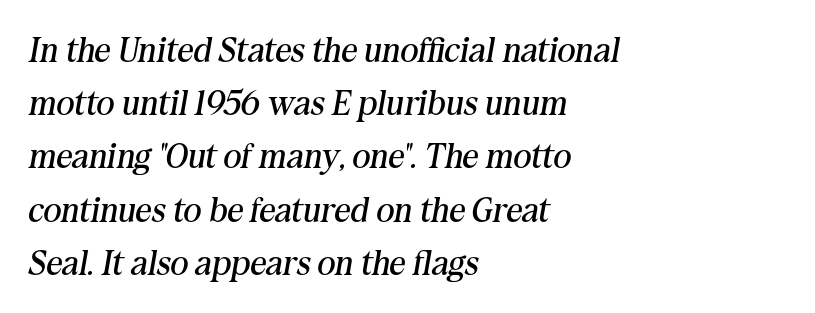
Think of a printed novel: that variable character pitch is what you see here. Each new line begins a customary step beneath the previous one. The rag falls on the right side of this text block. This rendering features lettering with no underline. This rendering leaves character spacing at its baseline value.
